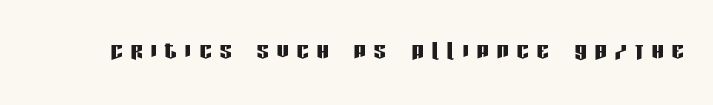
Q: Is the text italic (slanted)? A: No, it is upright.
Q: Is the typeface a serif or a sans-serif typeface? A: Sans-serif.
Q: Is the text underlined? A: No.
Q: Is the spacing between letters normal or unusually wide? A: Unusually wide.
Q: Width (condensed, normal, or wide)? A: Condensed.
Q: Stroke contrast? A: Low.
Q: x-height? A: Large.
Q: Monospaced? A: No.
